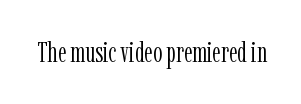
{"serif": "yes", "italic": "no", "bold": "no", "weight": "light", "width": "condensed", "stroke_contrast": "low", "x_height": "medium", "monospaced": "no", "underline": "no", "letter_spacing": "normal", "letter_spacing_em": 0.0, "glyph_px": 29}
